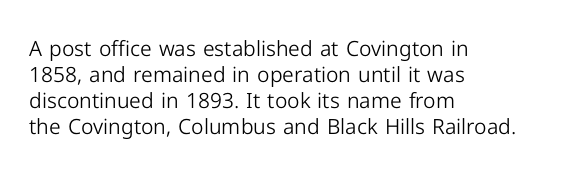
The typography opts for an upright posture over an oblique one. Unmarked baselines from the first word to the last. Students, note that the glyphs here touch the page at normal intervals. Which margin do the lines hug? The left one — the right edge is uneven. The typesetting does not lean heavy: it is not bold.
